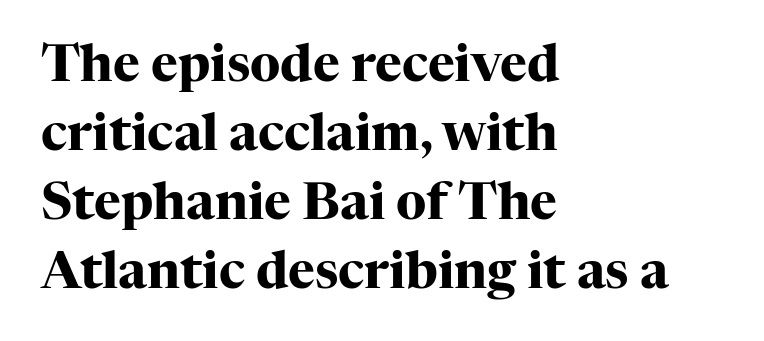
{"serif": "yes", "italic": "no", "bold": "yes", "weight": "heavy", "width": "normal", "stroke_contrast": "high", "x_height": "medium", "monospaced": "no", "underline": "no", "align": "left", "line_spacing": "normal", "line_spacing_ratio": 1.35, "letter_spacing": "normal", "letter_spacing_em": 0.0, "glyph_px": 51}
